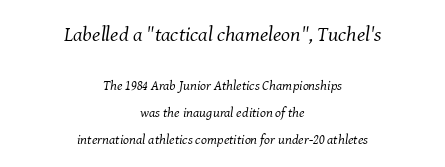
{"italic": "yes", "lean": "right", "slant_degrees": 8, "bold": "no", "underline": "no", "align": "center", "line_spacing": "loose", "line_spacing_ratio": 1.92, "letter_spacing": "normal", "letter_spacing_em": 0.0, "larger_block": "first", "size_ratio": 1.5, "glyph_px": 21}
